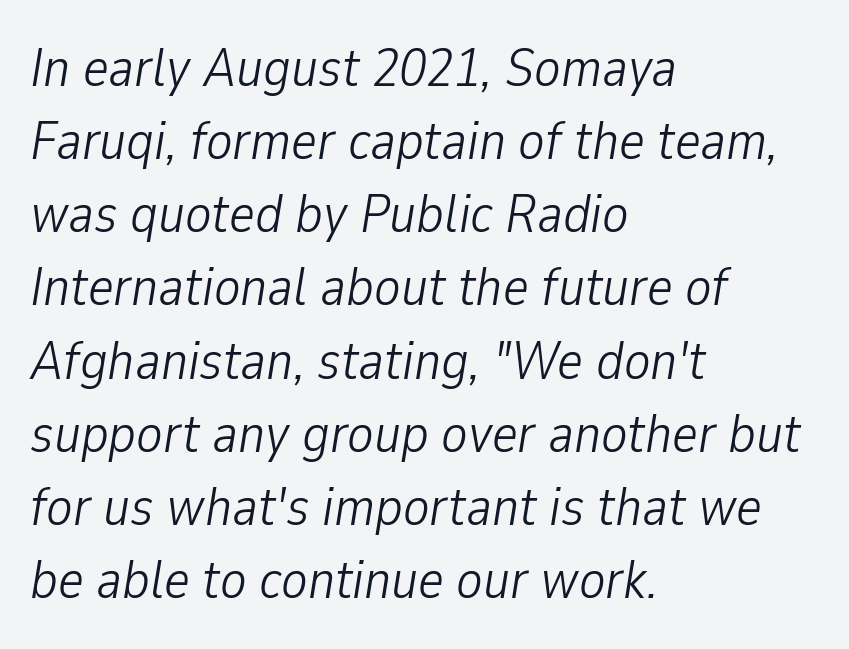
Q: Is the text bold? A: No.
Q: Is the text italic (slanted)? A: Yes, it leans right by about 9 degrees.
Q: Is the text underlined? A: No.
Q: How is the paragraph aligned? A: Left-aligned.
Q: Is the spacing between letters normal or unusually wide? A: Normal.
Q: Is the spacing between lines tight, normal or loose? A: Normal.
Q: Width (condensed, normal, or wide)? A: Condensed.
Q: Stroke contrast? A: Low.
Q: x-height? A: Medium.
Q: Monospaced? A: No.
